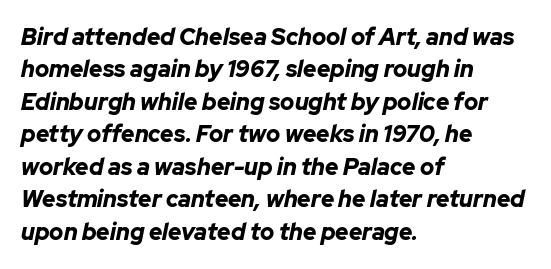
How are the letters spaced? Ordinarily, with no added tracking. Check under the words: just untouched page. Looking at the ascenders, they clearly lean. Plenty of ink on the page — the face is bold.
